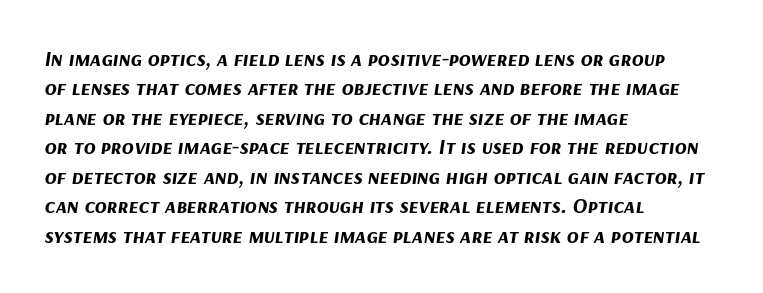
{"italic": "yes", "lean": "right", "slant_degrees": 9, "bold": "yes", "underline": "no", "align": "left", "line_spacing": "normal", "line_spacing_ratio": 1.34, "letter_spacing": "normal", "letter_spacing_em": 0.0, "glyph_px": 22}
